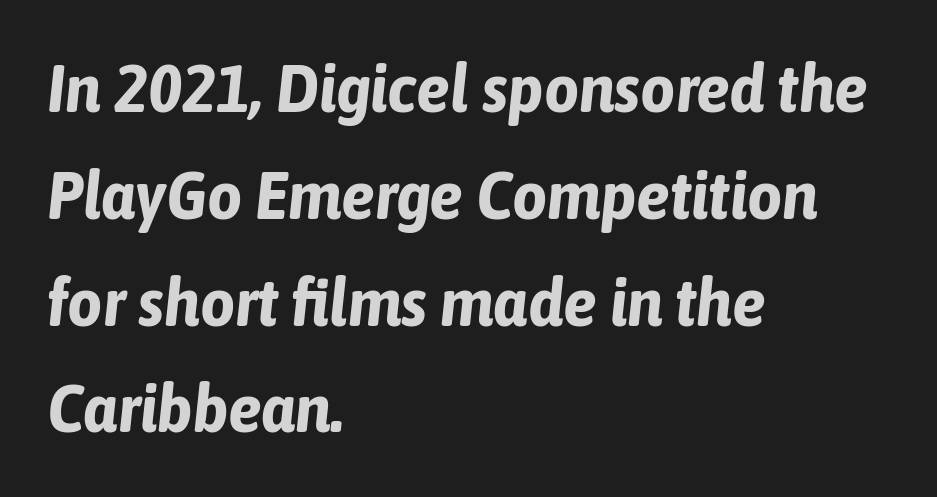
The image shows 68 px bold, condensed type, italic (leaning right); set left-aligned, normal line spacing (1.57x), normal letter spacing, not underlined; low stroke contrast and a medium x-height.
